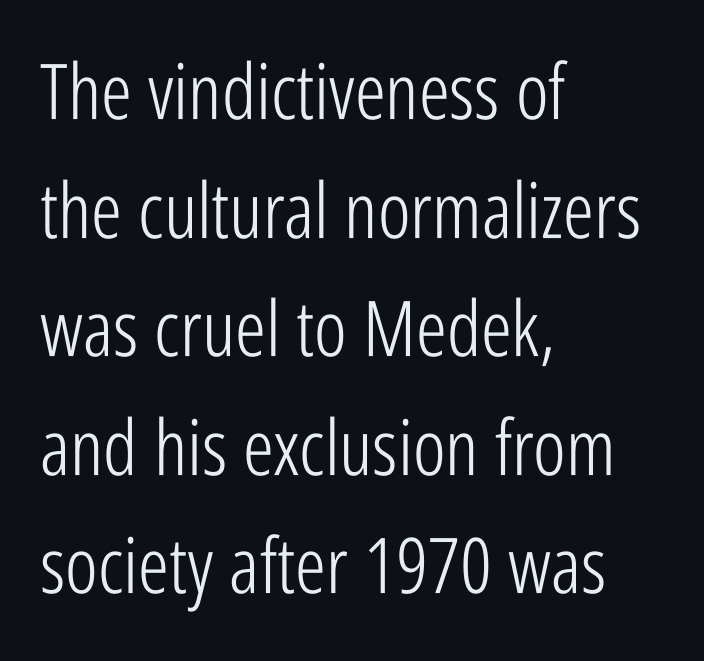
Vertically, the passage feels balanced, rows spaced as you'd expect. If you drew a line through each stem, it would be perfectly vertical. Counters stay open thanks to moderate or lighter strokes. Proportional: the letters do not fall into vertical columns. If you drew a ruler down the left edge, every line would touch it. The letters sit at their default tracking, neither squeezed nor spread.
